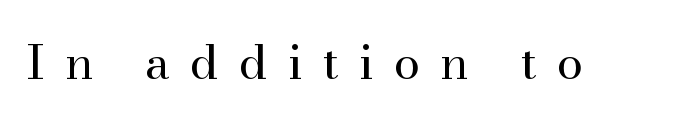
Q: Is the text bold? A: No.
Q: Is the text italic (slanted)? A: No, it is upright.
Q: Is the typeface a serif or a sans-serif typeface? A: Serif.
Q: Is the text underlined? A: No.
Q: Is the spacing between letters normal or unusually wide? A: Unusually wide.
Q: Width (condensed, normal, or wide)? A: Normal.
Q: Stroke contrast? A: Medium.
Q: x-height? A: Small.
Q: Monospaced? A: No.
